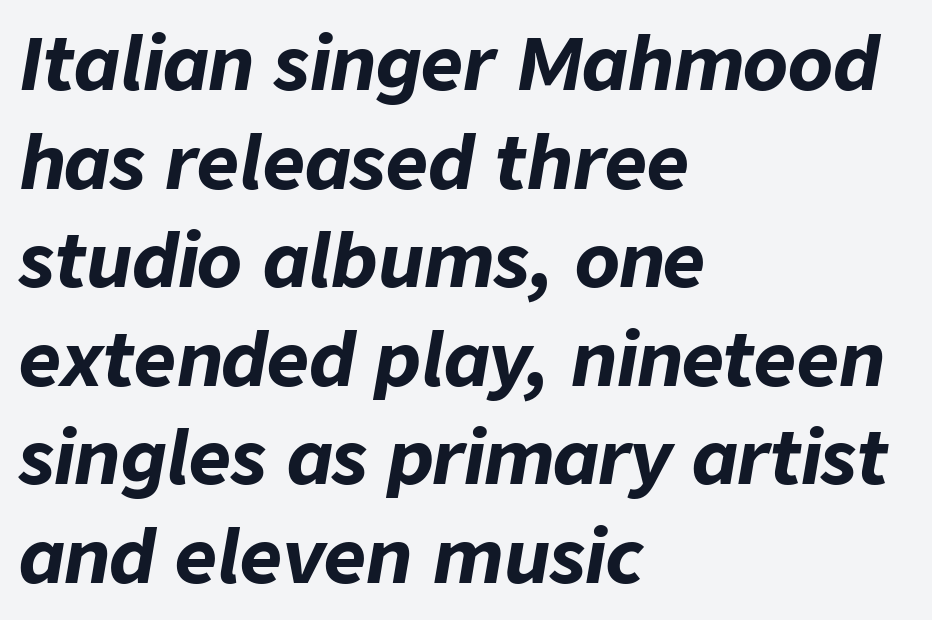
The image shows 73 px bold type, italic (leaning right); set left-aligned, normal line spacing (1.35x), normal letter spacing, not underlined; low stroke contrast and a medium x-height.
